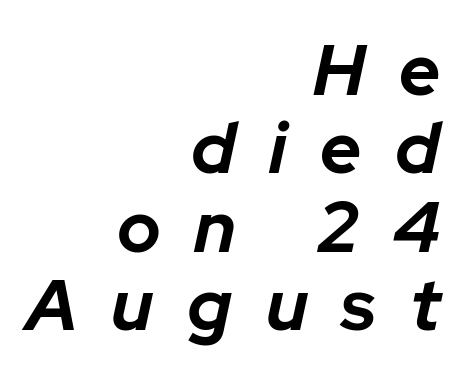
Q: Is the text bold? A: Yes.
Q: Is the text italic (slanted)? A: Yes, it leans right by about 12 degrees.
Q: Is the text underlined? A: No.
Q: How is the paragraph aligned? A: Right-aligned.
Q: Is the spacing between letters normal or unusually wide? A: Unusually wide.
Q: Is the spacing between lines tight, normal or loose? A: Tight.
Q: Width (condensed, normal, or wide)? A: Normal.
Q: Stroke contrast? A: Low.
Q: x-height? A: Medium.
Q: Monospaced? A: No.
